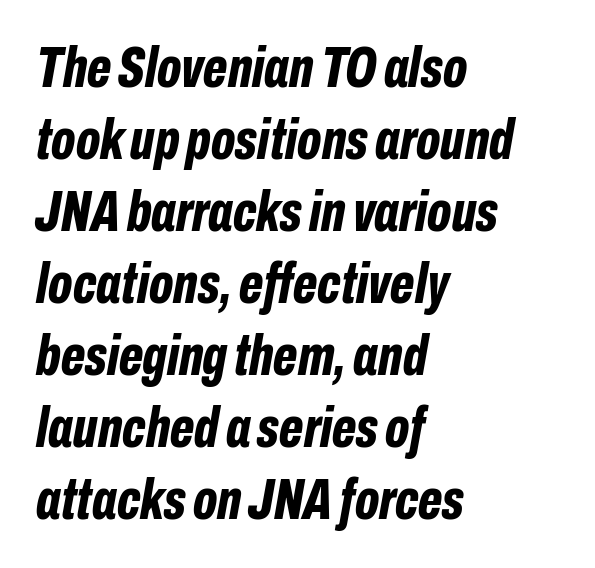
{"italic": "yes", "lean": "right", "slant_degrees": 10, "bold": "yes", "weight": "bold", "width": "condensed", "stroke_contrast": "low", "x_height": "medium", "monospaced": "no", "underline": "no", "align": "left", "line_spacing_ratio": 1.24, "letter_spacing": "normal", "letter_spacing_em": 0.0, "glyph_px": 58}
